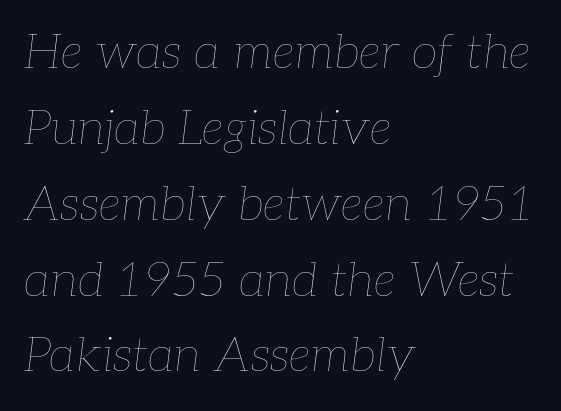
Q: Is the text bold? A: No.
Q: Is the text italic (slanted)? A: Yes, it leans right by about 7 degrees.
Q: Is the text underlined? A: No.
Q: How is the paragraph aligned? A: Left-aligned.
Q: Is the spacing between letters normal or unusually wide? A: Normal.
Q: Is the spacing between lines tight, normal or loose? A: Normal.
Q: Width (condensed, normal, or wide)? A: Normal.
Q: Stroke contrast? A: Low.
Q: x-height? A: Medium.
Q: Monospaced? A: No.
